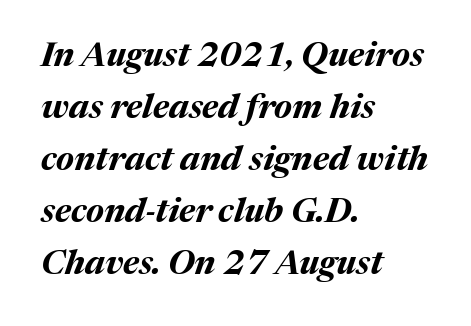
The image shows 34 px bold type, italic (leaning right); set left-aligned, normal line spacing (1.53x), normal letter spacing, not underlined; medium stroke contrast and a medium x-height.
